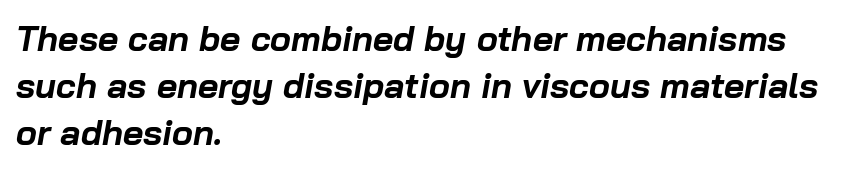
The image shows 35 px bold type, italic (leaning right); set left-aligned, normal line spacing (1.35x), normal letter spacing, not underlined; low stroke contrast and a medium x-height.
